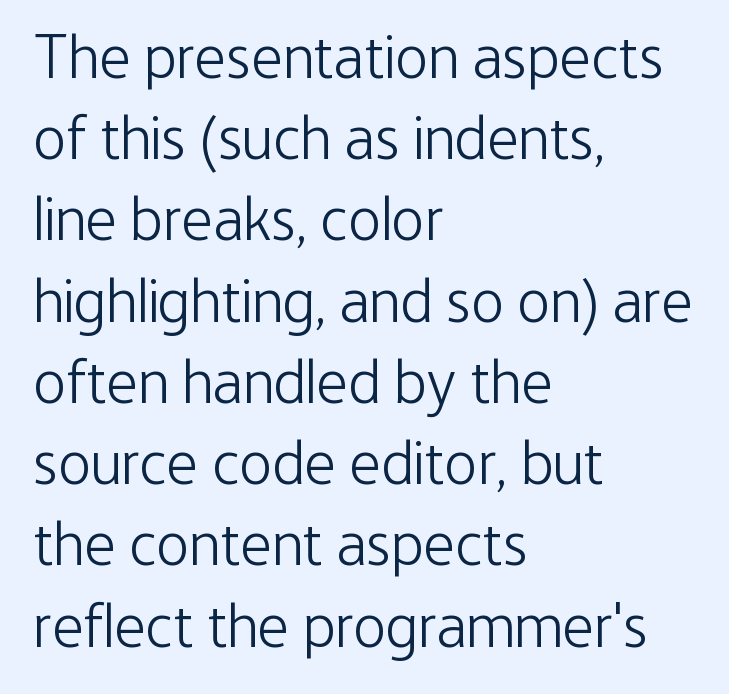
{"serif": "no", "italic": "no", "bold": "no", "weight": "light", "width": "condensed", "stroke_contrast": "low", "x_height": "medium", "monospaced": "no", "underline": "no", "align": "left", "line_spacing": "normal", "line_spacing_ratio": 1.31, "letter_spacing": "normal", "letter_spacing_em": 0.0, "glyph_px": 62}
